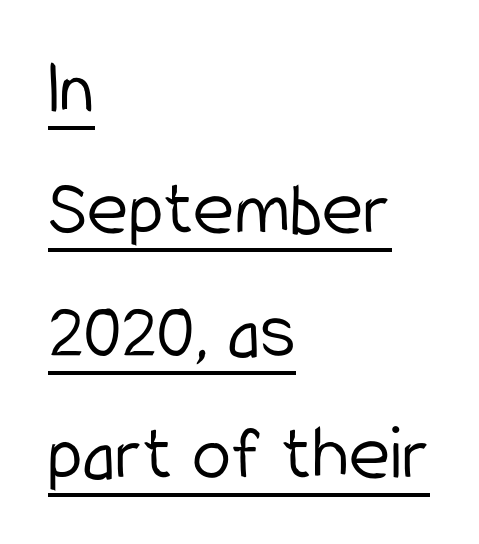
You can tell from the bare stems that sans-serif type was used. The lines sit at an ordinary, default distance from one another. Each line of the rendering has a horizontal stroke beneath the glyphs. Each word holds together tightly as a unit, with standard inter-letter gaps. Vertical stems look standard width or narrower in stroke.
